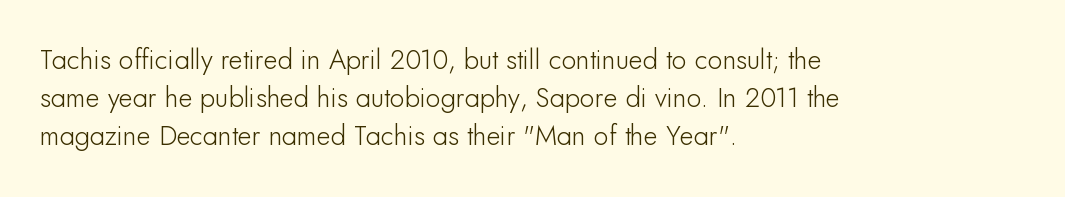
Q: Is the text italic (slanted)? A: No, it is upright.
Q: Is the text underlined? A: No.
Q: How is the paragraph aligned? A: Left-aligned.
Q: Is the spacing between letters normal or unusually wide? A: Normal.
Q: Is the spacing between lines tight, normal or loose? A: Normal.
